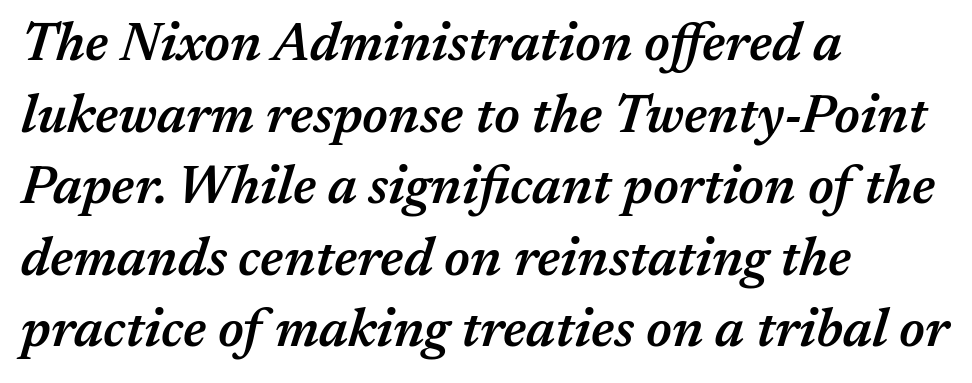
{"italic": "yes", "lean": "right", "slant_degrees": 17, "bold": "semi", "weight": "semibold", "width": "normal", "stroke_contrast": "medium", "x_height": "medium", "monospaced": "no", "underline": "no", "align": "left", "line_spacing": "normal", "line_spacing_ratio": 1.35, "letter_spacing": "normal", "letter_spacing_em": 0.0, "glyph_px": 53}
